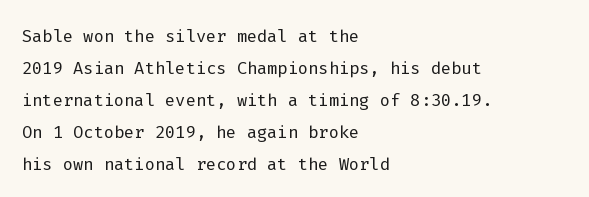
A bare baseline throughout the passage. Does the lettering tilt? It doesn't — this is upright. Leftover space on each line is placed entirely after the last word. Regarding leading, the lines here are spaced in the standard way. Inter-character spacing is left at the font's built-in metrics. Compared with a typical body face, this is equally light or lighter still.
